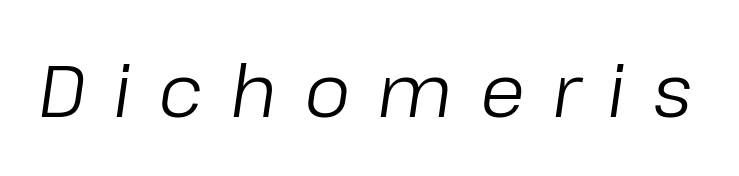
Q: Is the text bold? A: No.
Q: Is the text italic (slanted)? A: Yes, it leans right by about 8 degrees.
Q: Is the text underlined? A: No.
Q: Is the spacing between letters normal or unusually wide? A: Unusually wide.
Q: Width (condensed, normal, or wide)? A: Normal.
Q: Stroke contrast? A: Low.
Q: x-height? A: Medium.
Q: Monospaced? A: No.
